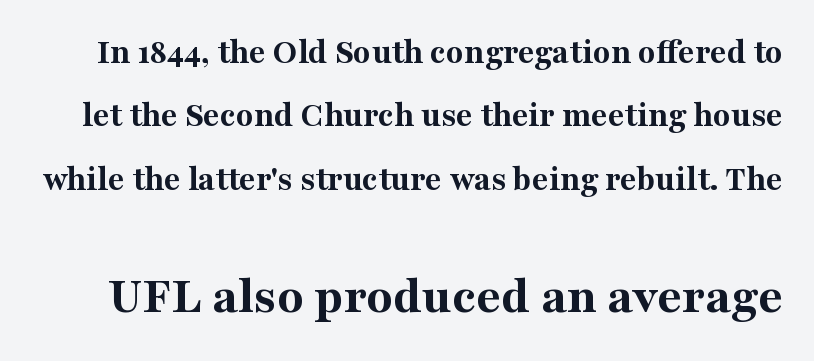
The image shows 54 px bold serif type, upright; set line spacing 1.76x, normal letter spacing, not underlined; the second (bottom) block is 1.5x larger; medium stroke contrast and a medium x-height.
